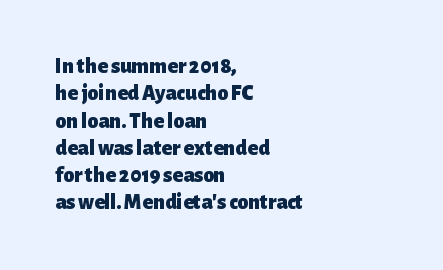
{"italic": "no", "bold": "yes", "underline": "no", "align": "left", "line_spacing_ratio": 1.24, "letter_spacing": "normal", "letter_spacing_em": 0.0, "glyph_px": 22}
